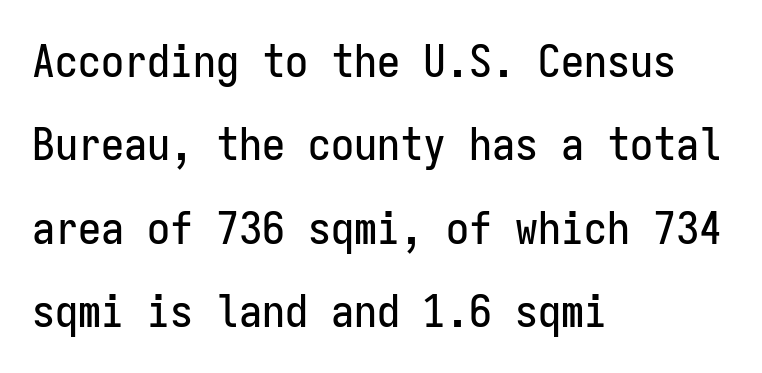
The image shows 46 px condensed sans-serif type, upright, monospaced; set left-aligned, line spacing 1.81x, normal letter spacing, not underlined; low stroke contrast and a medium x-height.
